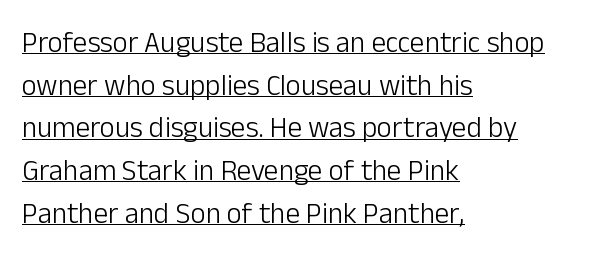
The image shows 29 px light sans-serif type, upright; set left-aligned, normal line spacing (1.47x), normal letter spacing, underlined; low stroke contrast and a medium x-height.
